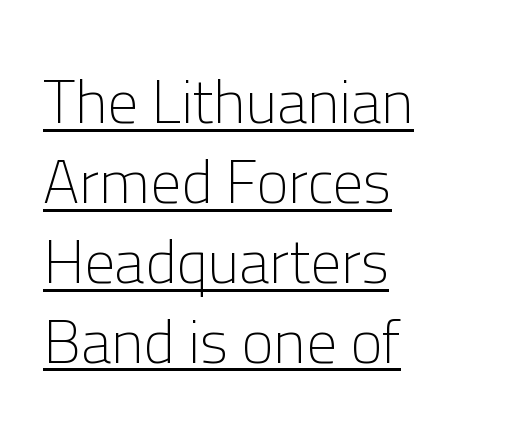
Is this a sans? Yes — the strokes have no serifs. Like a heading marked for emphasis, these lines bear an underscore. A roman cut, with each character standing at attention. Typeset ragged right — the left edge is the straight one. The passage shown is typed in a proportional face where columns would drift. Is the stroke heavy? The answer is a plain regular-or-lighter.
